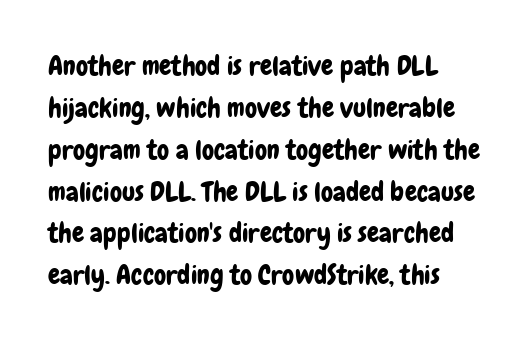
{"italic": "no", "underline": "no", "line_spacing": "normal", "line_spacing_ratio": 1.55, "letter_spacing": "normal", "letter_spacing_em": 0.0, "glyph_px": 27}
